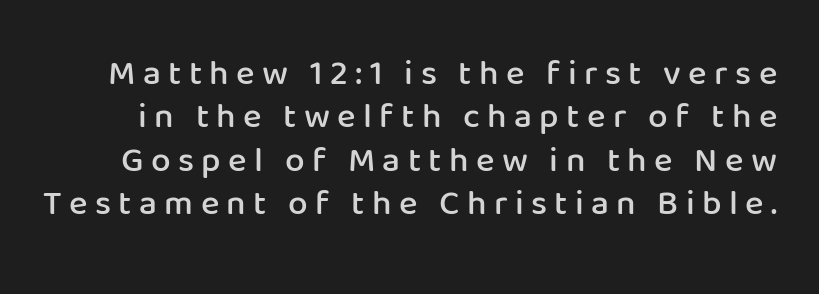
Any mark beneath the type? The region is blank. Here the designer chose a conventional face with non-uniform glyph widths. Grotesque or geometric, the face here clearly has no serifs. This rendering widens character spacing well past its baseline value. Firm but not heavy-handed strokes: this text is semibold. Tall strokes in this sample are plumb rather than angled.
